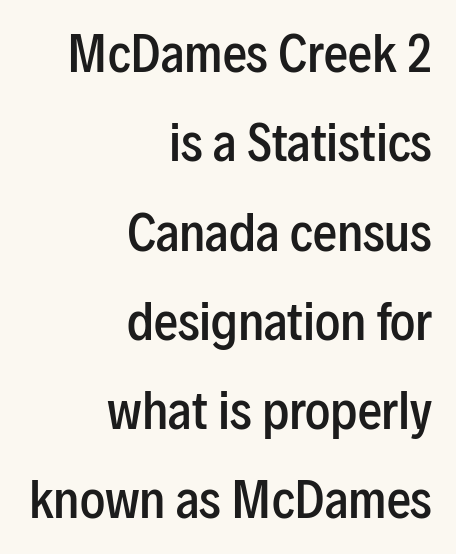
{"serif": "no", "italic": "no", "bold": "semi", "weight": "semibold", "width": "condensed", "stroke_contrast": "low", "x_height": "medium", "monospaced": "no", "underline": "no", "align": "right", "line_spacing_ratio": 1.86, "letter_spacing": "normal", "letter_spacing_em": 0.0, "glyph_px": 48}
